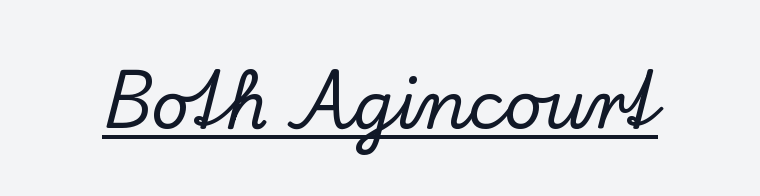
Do the characters align in a grid? No, the font is proportional. Somebody hit Ctrl+U on this one — the words are underlined. This is serif lettering, the kind often seen in printed books. Between one letter and the next there's only the usual sliver of space.
